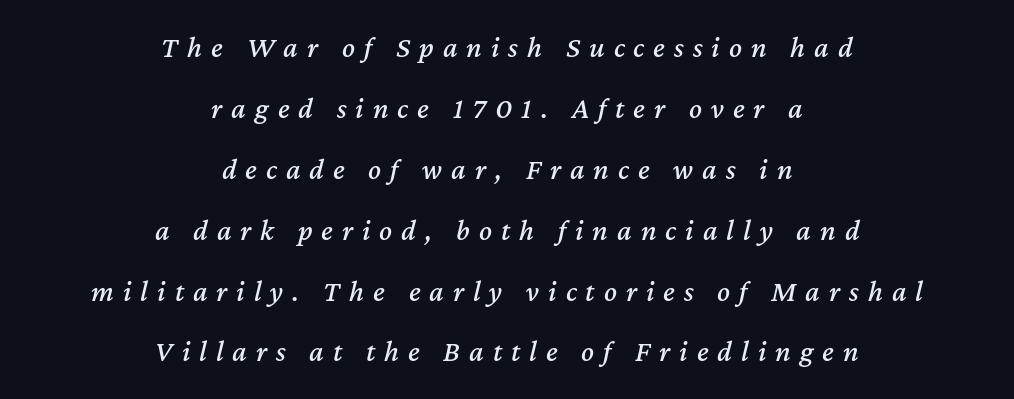
{"italic": "yes", "lean": "right", "slant_degrees": 12, "width": "normal", "stroke_contrast": "medium", "x_height": "medium", "monospaced": "no", "underline": "no", "align": "center", "line_spacing": "loose", "line_spacing_ratio": 2.03, "letter_spacing": "wide", "letter_spacing_em": 0.3, "glyph_px": 30}
